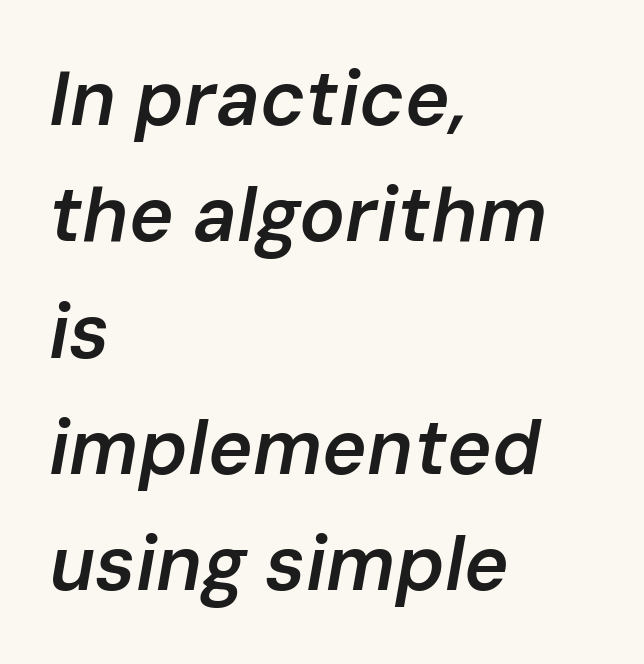
The image shows 76 px semibold type, italic (leaning right); set left-aligned, normal line spacing (1.53x), normal letter spacing, not underlined; low stroke contrast and a medium x-height.
